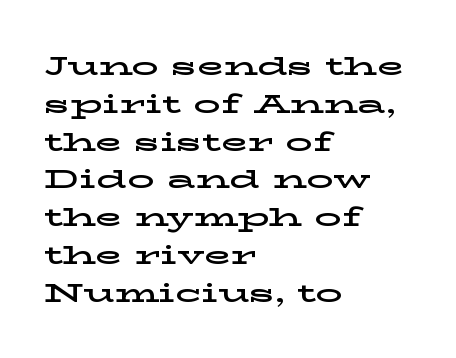
The image shows 27 px text type, upright; set left-aligned, normal line spacing (1.4x), normal letter spacing, not underlined.
